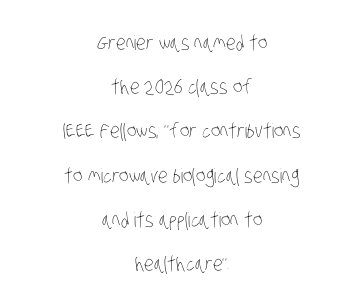
Nobody drew a line under any word here. The passage shown stacks its lines with a broad gap. Words appear dense and cohesive because spacing is normal. Stems and bowls with no extra thickness — not bold.
